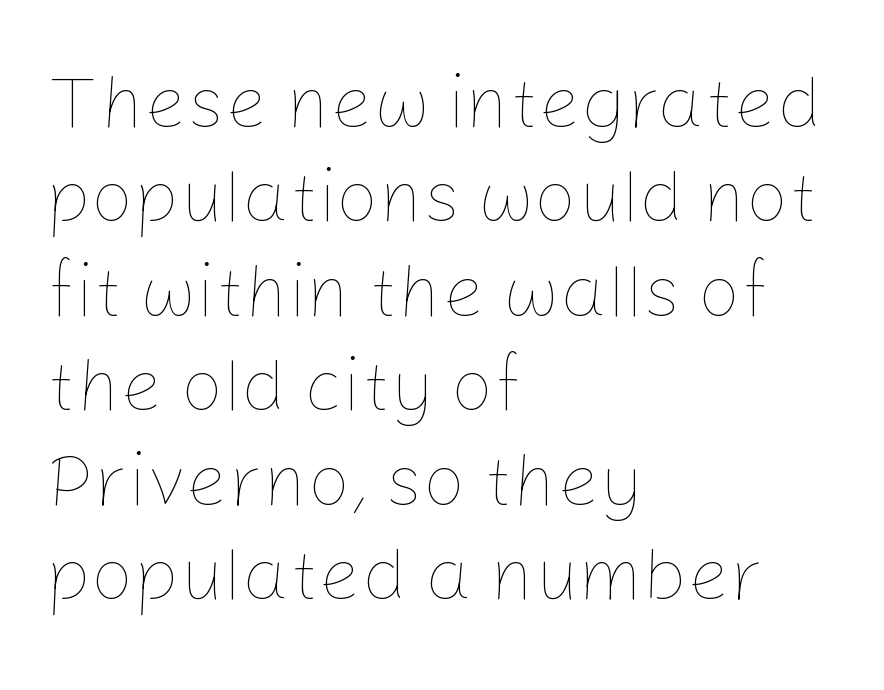
The image shows 75 px thin type, upright; set left-aligned, normal line spacing (1.26x), normal letter spacing, not underlined; low stroke contrast and a medium x-height.
